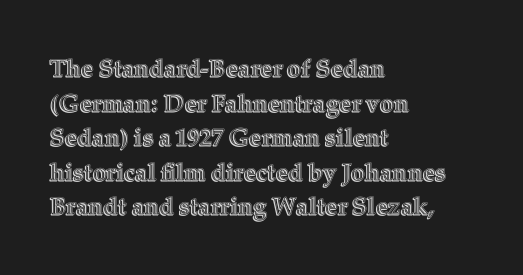
Q: Is the text italic (slanted)? A: No, it is upright.
Q: Is the text underlined? A: No.
Q: How is the paragraph aligned? A: Left-aligned.
Q: Is the spacing between letters normal or unusually wide? A: Normal.
Q: Is the spacing between lines tight, normal or loose? A: Normal.
